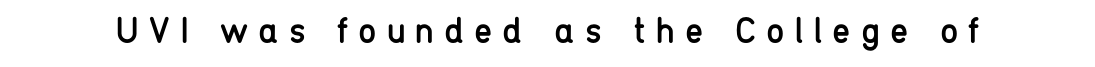
This sample has the flowing, uneven cadence of proportional lettering. What kind of face is this? One without serifs — a sans. Plain, unruled lines of type. The face looks like a standard text weight, possibly lighter. Vertical strokes here are truly vertical.
